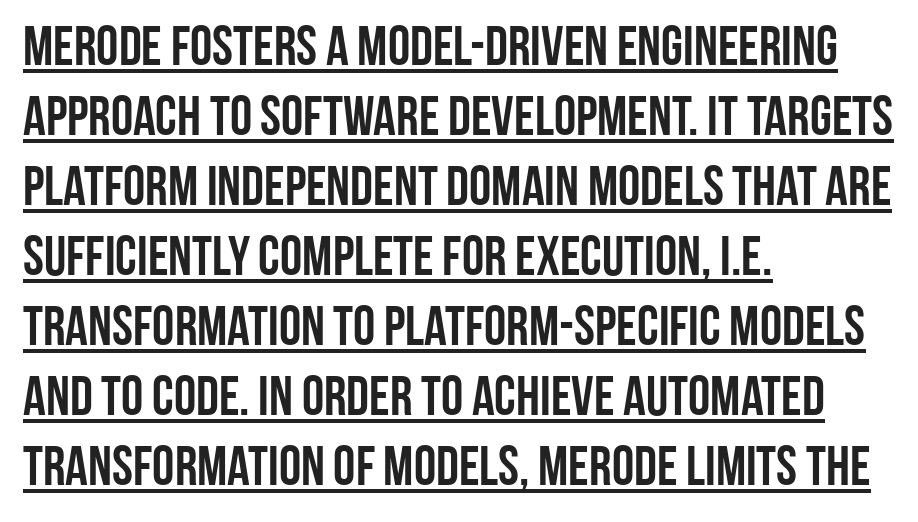
Q: Is the text italic (slanted)? A: No, it is upright.
Q: Is the typeface a serif or a sans-serif typeface? A: Sans-serif.
Q: Is the text underlined? A: Yes.
Q: How is the paragraph aligned? A: Left-aligned.
Q: Is the spacing between letters normal or unusually wide? A: Normal.
Q: Is the spacing between lines tight, normal or loose? A: Normal.
Q: Width (condensed, normal, or wide)? A: Condensed.
Q: Stroke contrast? A: Low.
Q: x-height? A: Large.
Q: Monospaced? A: No.
